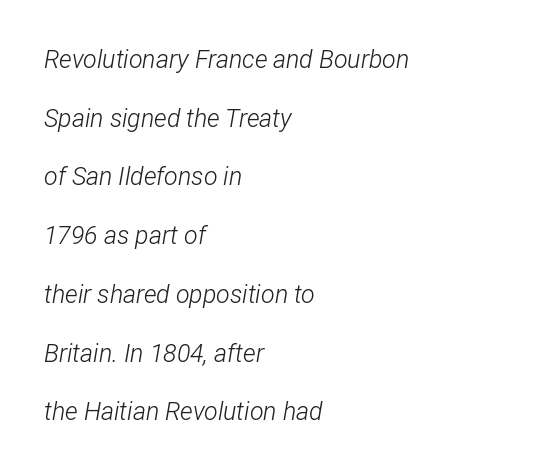
The image shows 25 px text type, italic (leaning right); set left-aligned, loose line spacing (2.35x), normal letter spacing, not underlined.
